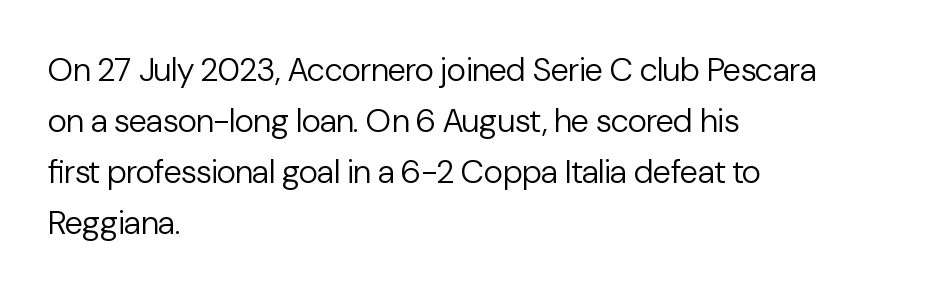
Q: Is the text bold? A: No.
Q: Is the text italic (slanted)? A: No, it is upright.
Q: Is the typeface a serif or a sans-serif typeface? A: Sans-serif.
Q: Is the text underlined? A: No.
Q: How is the paragraph aligned? A: Left-aligned.
Q: Is the spacing between letters normal or unusually wide? A: Normal.
Q: Is the spacing between lines tight, normal or loose? A: Normal.
Q: Width (condensed, normal, or wide)? A: Normal.
Q: Stroke contrast? A: Low.
Q: x-height? A: Medium.
Q: Monospaced? A: No.
